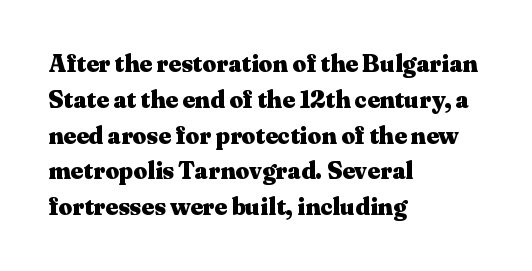
Q: Is the text bold? A: Yes.
Q: Is the text italic (slanted)? A: No, it is upright.
Q: Is the text underlined? A: No.
Q: How is the paragraph aligned? A: Left-aligned.
Q: Is the spacing between letters normal or unusually wide? A: Normal.
Q: Is the spacing between lines tight, normal or loose? A: Normal.
